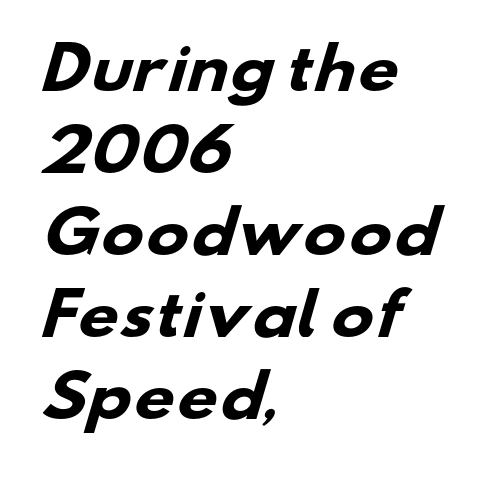
Q: Is the text bold? A: Yes.
Q: Is the typeface a serif or a sans-serif typeface? A: Sans-serif.
Q: Is the text underlined? A: No.
Q: How is the paragraph aligned? A: Left-aligned.
Q: Is the spacing between letters normal or unusually wide? A: Normal.
Q: Is the spacing between lines tight, normal or loose? A: Normal.
Q: Width (condensed, normal, or wide)? A: Wide.
Q: Stroke contrast? A: Low.
Q: x-height? A: Small.
Q: Monospaced? A: No.
